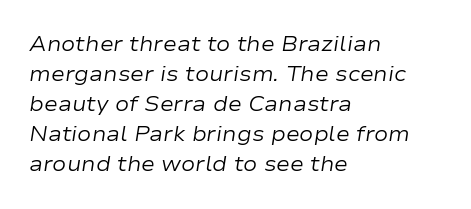
Q: Is the text bold? A: No.
Q: Is the text italic (slanted)? A: Yes, it leans right by about 9 degrees.
Q: Is the text underlined? A: No.
Q: How is the paragraph aligned? A: Left-aligned.
Q: Is the spacing between letters normal or unusually wide? A: Normal.
Q: Is the spacing between lines tight, normal or loose? A: Normal.
